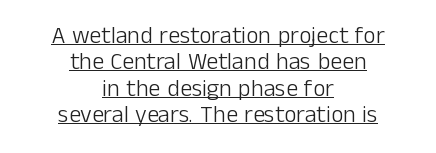
The image shows 24 px text type, upright; set centered, tight line spacing (1.1x), normal letter spacing, underlined.
